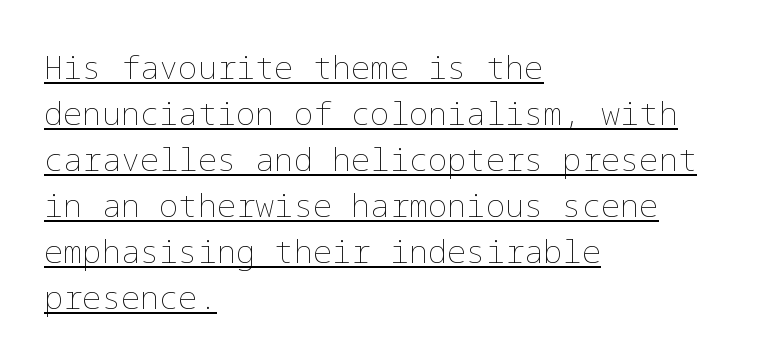
Does the leading feel generous? No, just average. Here the glyphs are tracked normally, forming tight word shapes. This rendering uses left alignment, leaving the right contour irregular. Stems here are at most as thick as an everyday book face. The lettering holds an erect, upright posture throughout.
